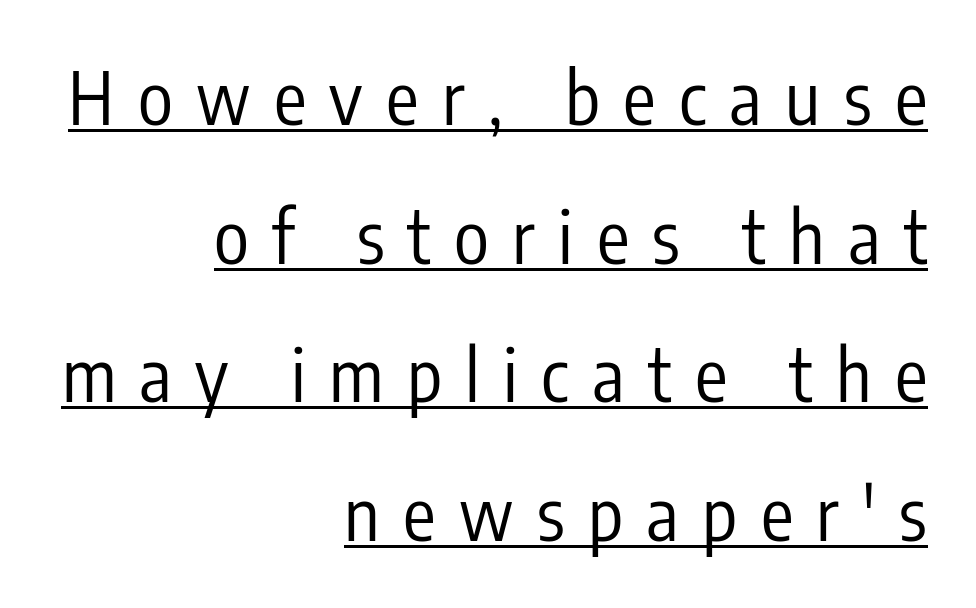
Reading down the block, your eye finds every line finishing at a fixed right position. What stands out about the letter spacing? Its width — letters are far apart. The type sits square on the baseline with zero lean. The designer dialed line spacing up above the default. Emphasis is given by a line drawn under the lettering. This is not heavy type; no bold has been used.
